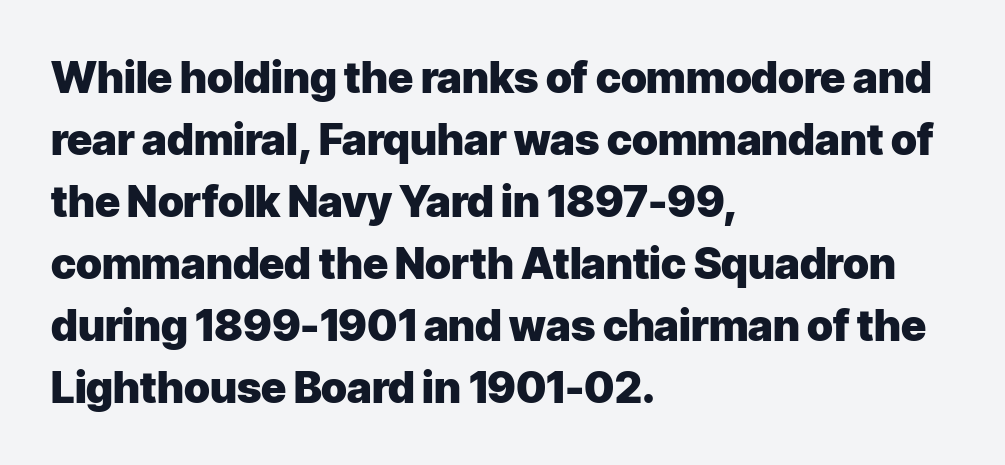
The image shows 43 px heavy sans-serif type, upright; set left-aligned, normal line spacing (1.44x), normal letter spacing, not underlined; low stroke contrast and a medium x-height.
